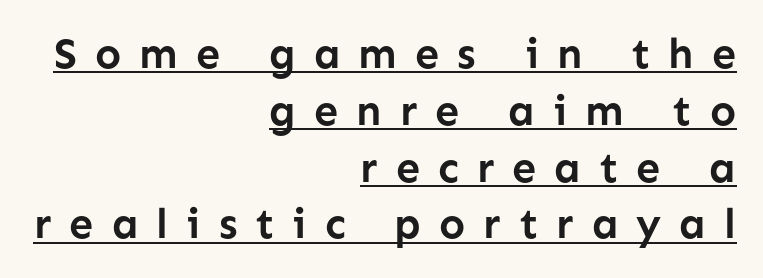
The image shows 43 px semibold sans-serif type, upright; set right-aligned, normal line spacing (1.32x), unusually wide letter spacing (+0.42 em), underlined; low stroke contrast and a medium x-height.
